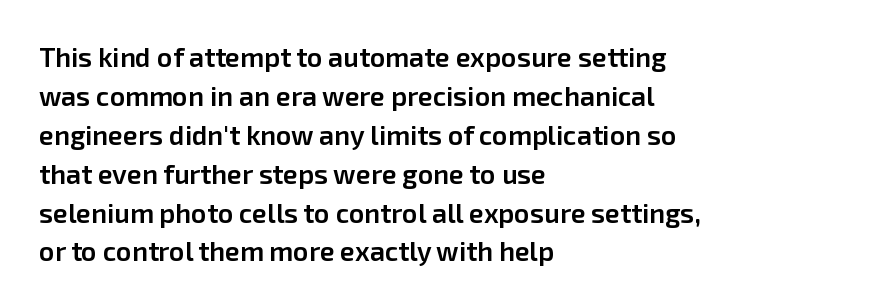
{"italic": "no", "bold": "semi", "underline": "no", "align": "left", "line_spacing": "normal", "line_spacing_ratio": 1.44, "letter_spacing": "normal", "letter_spacing_em": 0.0, "glyph_px": 27}
